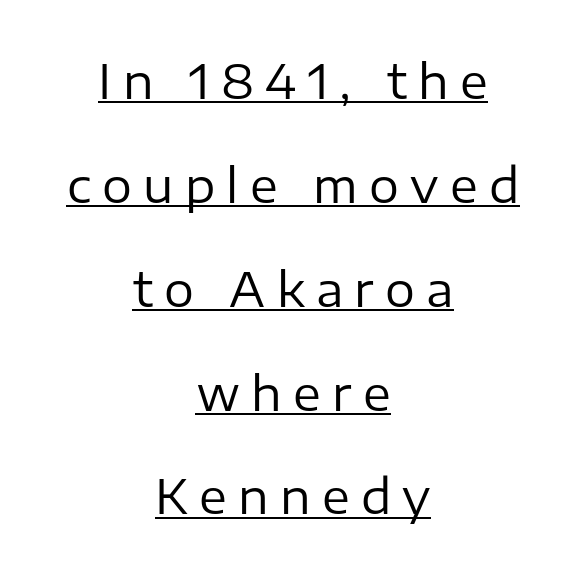
Q: Is the text bold? A: No.
Q: Is the text italic (slanted)? A: No, it is upright.
Q: Is the typeface a serif or a sans-serif typeface? A: Sans-serif.
Q: Is the text underlined? A: Yes.
Q: How is the paragraph aligned? A: Centered.
Q: Is the spacing between letters normal or unusually wide? A: Unusually wide.
Q: Is the spacing between lines tight, normal or loose? A: Loose.
Q: Width (condensed, normal, or wide)? A: Normal.
Q: Stroke contrast? A: Low.
Q: x-height? A: Medium.
Q: Monospaced? A: No.
